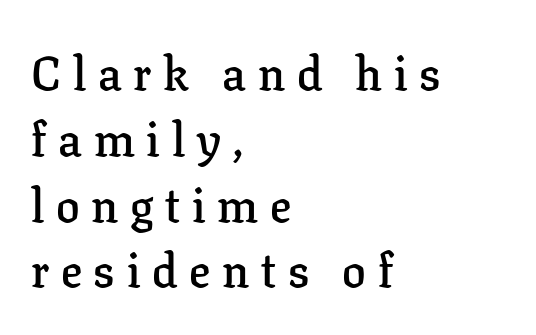
{"serif": "yes", "italic": "no", "bold": "semi", "weight": "semibold", "width": "normal", "stroke_contrast": "low", "x_height": "medium", "monospaced": "no", "underline": "no", "align": "left", "line_spacing": "normal", "line_spacing_ratio": 1.4, "letter_spacing": "wide", "letter_spacing_em": 0.25, "glyph_px": 47}
